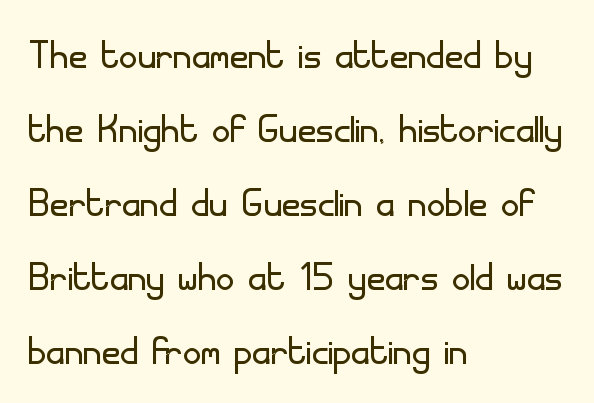
Q: Is the text bold? A: No.
Q: Is the text italic (slanted)? A: No, it is upright.
Q: Is the typeface a serif or a sans-serif typeface? A: Sans-serif.
Q: Is the text underlined? A: No.
Q: How is the paragraph aligned? A: Left-aligned.
Q: Is the spacing between letters normal or unusually wide? A: Normal.
Q: Is the spacing between lines tight, normal or loose? A: Normal.
Q: Width (condensed, normal, or wide)? A: Normal.
Q: Stroke contrast? A: Low.
Q: x-height? A: Small.
Q: Monospaced? A: No.
